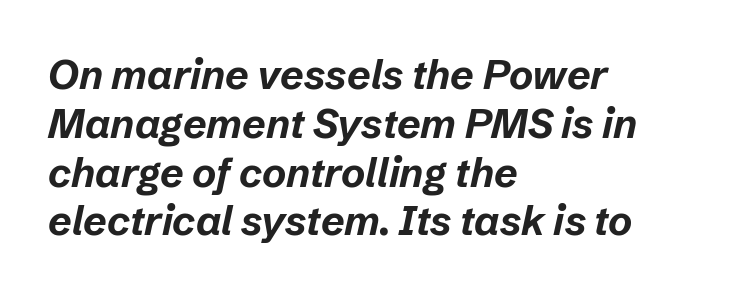
Italic? Definitely — the glyphs are oblique. Reading down the block, your eye returns to a fixed left position each line. This sample has the flowing, uneven cadence of proportional lettering. Weight: bold.
